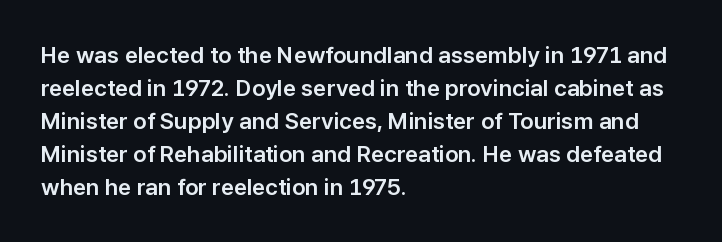
Q: Is the text italic (slanted)? A: No, it is upright.
Q: Is the text underlined? A: No.
Q: How is the paragraph aligned? A: Left-aligned.
Q: Is the spacing between letters normal or unusually wide? A: Normal.
Q: Is the spacing between lines tight, normal or loose? A: Normal.
